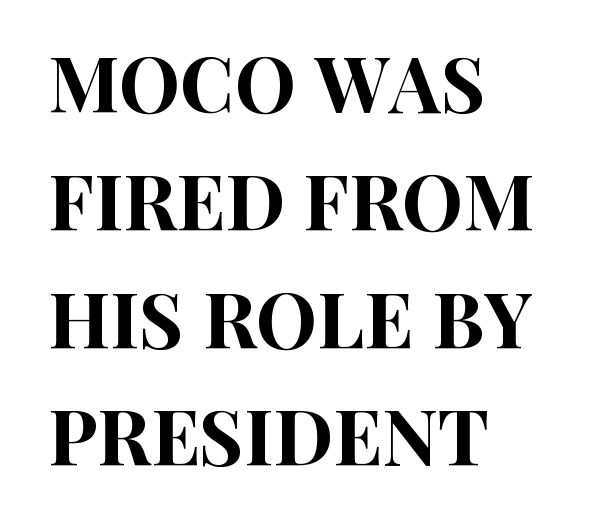
{"serif": "no", "italic": "no", "width": "condensed", "stroke_contrast": "high", "x_height": "large", "monospaced": "no", "underline": "no", "align": "left", "line_spacing": "normal", "line_spacing_ratio": 1.53, "letter_spacing": "normal", "letter_spacing_em": 0.0, "glyph_px": 77}
